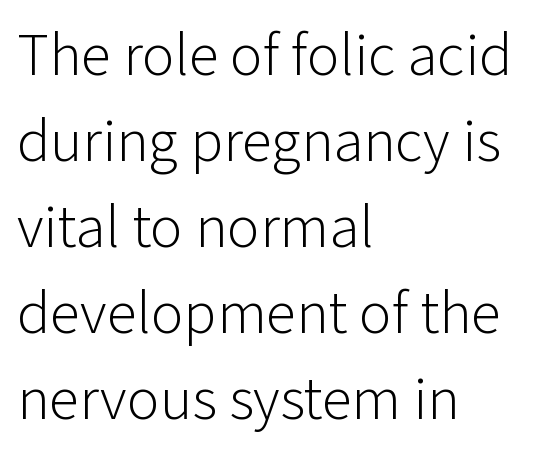
Weight: in the light-to-regular range. A normal amount of white space separates one row of letters from the next. The tracking reads as untouched default to a designer's eye. If you drew a line through each stem, it would be perfectly vertical. If you drew a ruler down the left edge, every line would touch it. Any mark beneath the type? The region is blank.
